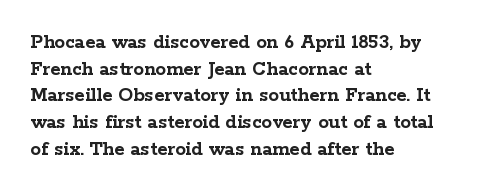
Honestly, the row spacing looks completely unremarkable. Posture: upright roman. Plenty of ink on the page — the face is bold. Typeset ragged right — the left edge is the straight one.
